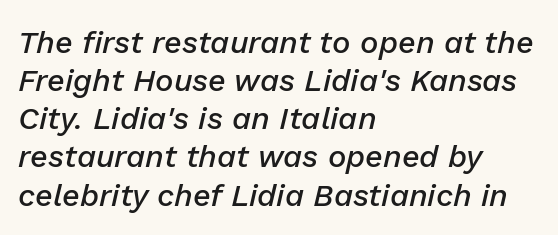
The image shows 31 px semibold type, italic (leaning right); set left-aligned, line spacing 1.23x, normal letter spacing, not underlined; low stroke contrast and a medium x-height.
